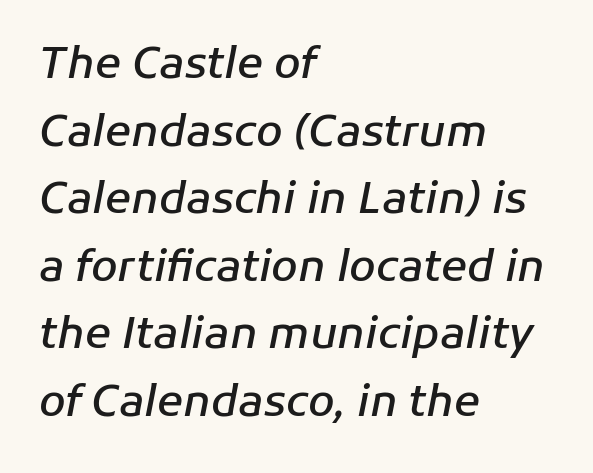
The image shows 43 px semibold type, italic (leaning right); set left-aligned, normal line spacing (1.57x), normal letter spacing, not underlined; low stroke contrast and a medium x-height.
